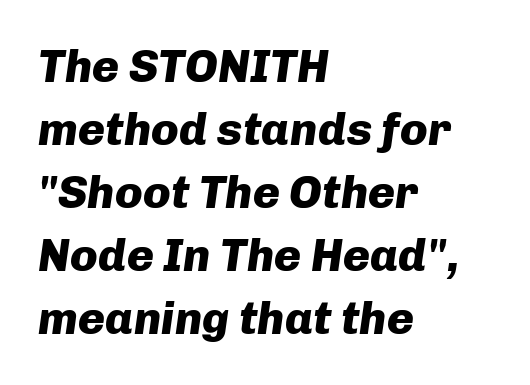
{"italic": "yes", "lean": "right", "slant_degrees": 8, "bold": "yes", "weight": "heavy", "width": "normal", "stroke_contrast": "low", "x_height": "medium", "monospaced": "no", "underline": "no", "align": "left", "line_spacing": "normal", "line_spacing_ratio": 1.37, "letter_spacing": "normal", "letter_spacing_em": 0.0, "glyph_px": 46}
